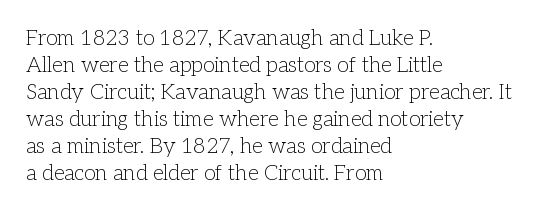
The image shows 21 px text type, upright; set left-aligned, normal line spacing (1.29x), normal letter spacing, not underlined.
